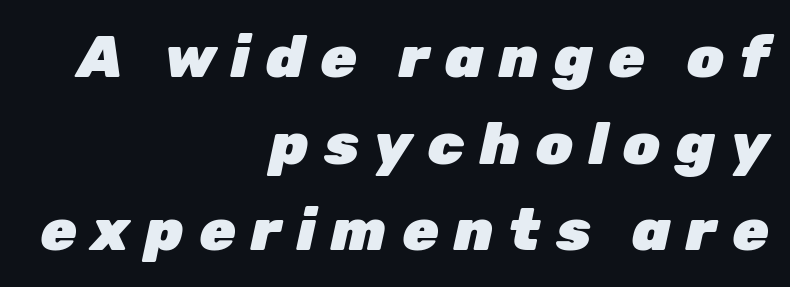
{"italic": "yes", "lean": "right", "slant_degrees": 12, "bold": "yes", "weight": "heavy", "width": "normal", "stroke_contrast": "low", "x_height": "medium", "monospaced": "no", "underline": "no", "align": "right", "line_spacing": "normal", "line_spacing_ratio": 1.47, "letter_spacing": "wide", "letter_spacing_em": 0.26, "glyph_px": 59}
